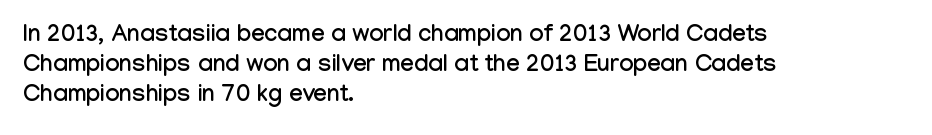
The lines in this sample share a left origin and differ only in where they stop. Tracking here is standard; glyphs follow each other at the usual distance. How would I describe the line gaps? Plain and ordinary. You can tell it's not italic because the verticals are truly vertical.
